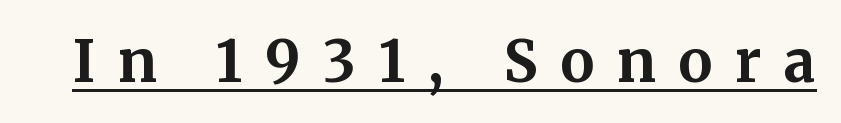
The image shows 57 px bold serif type, upright; set unusually wide letter spacing (+0.4 em), underlined; medium stroke contrast and a medium x-height.
